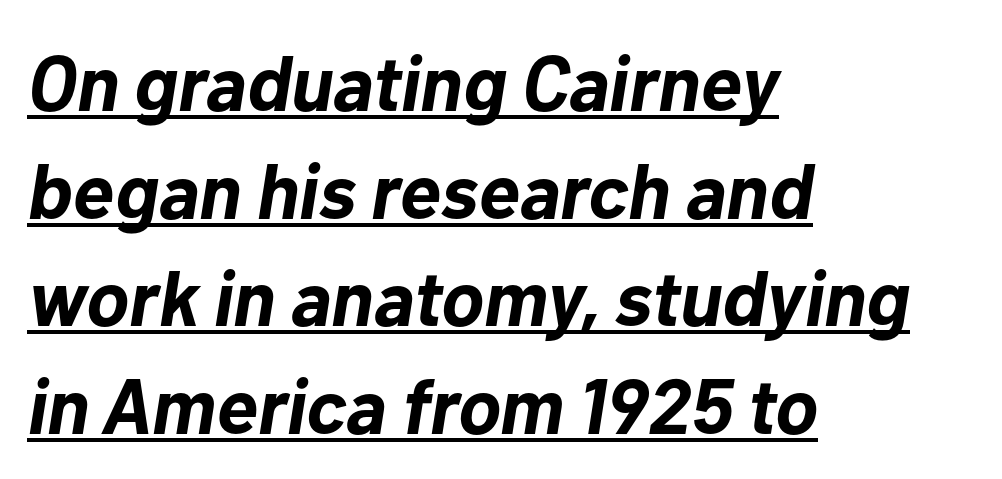
The image shows 78 px bold type, italic (leaning right); set left-aligned, normal line spacing (1.38x), normal letter spacing, underlined; low stroke contrast and a medium x-height.
